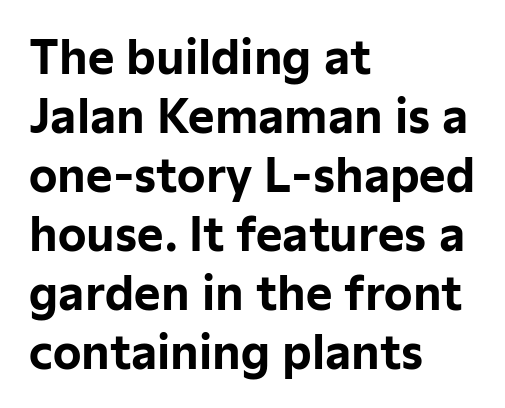
The image shows 45 px bold sans-serif type, upright; set left-aligned, normal line spacing (1.31x), normal letter spacing, not underlined; low stroke contrast and a medium x-height.
